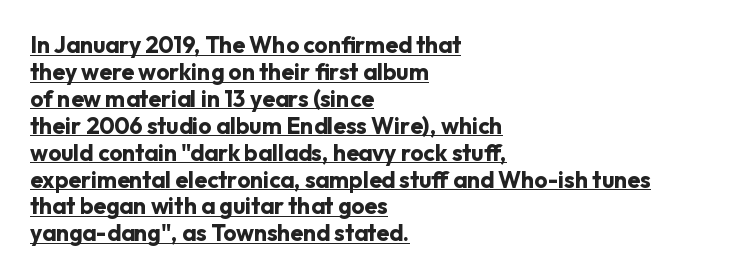
Between one letter and the next there's only the usual sliver of space. In terms of weight, the rendering is a true, heavy bold. The typesetter chose a ragged-right arrangement here. Decoration check: the copy is underlined. Ascenders rise straight up at ninety degrees.
